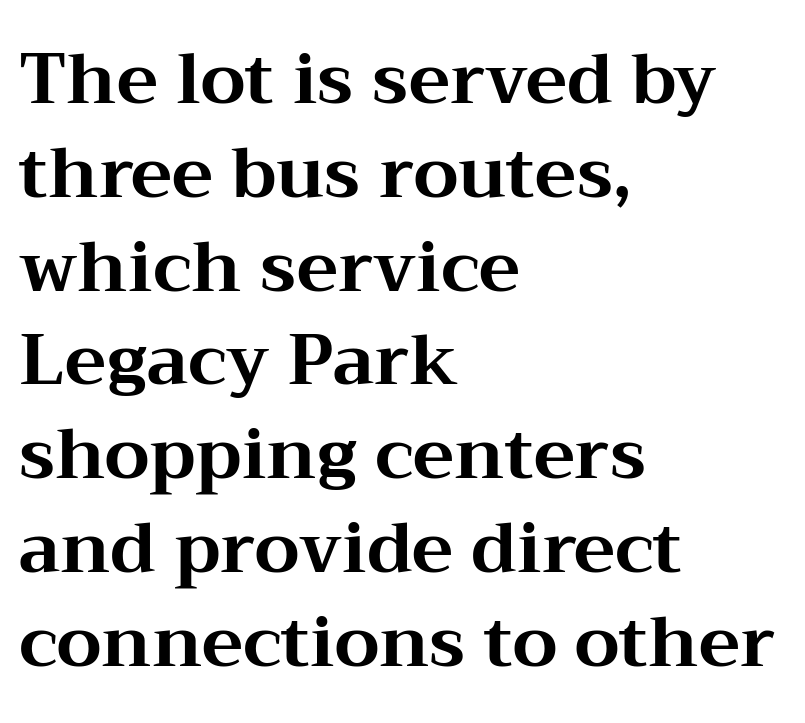
Emphasis by weight is at full strength: bold. This is the regular roman posture of the typeface. How would I describe the line gaps? Plain and ordinary. Spacing between characters is what you'd get straight out of the box. The rendering shows small feet on the letterforms — a serif design.
